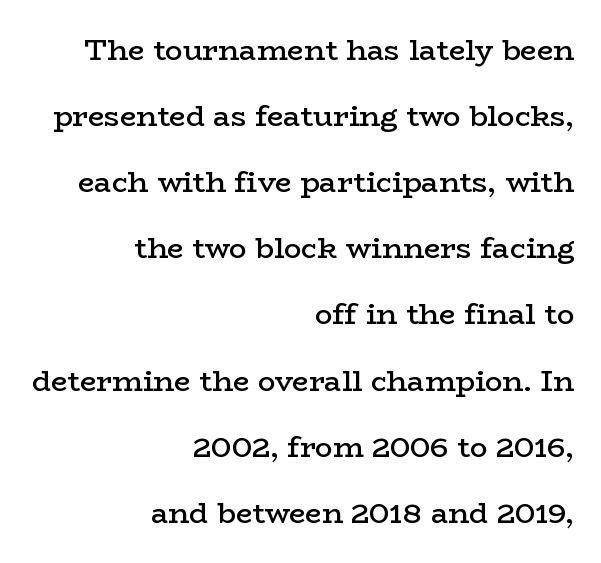
The designer dialed line spacing up above the default. The typesetting leans somewhat heavy: a semibold. Quick note: underline off. The horizontal fit of the characters is conventional and even.
